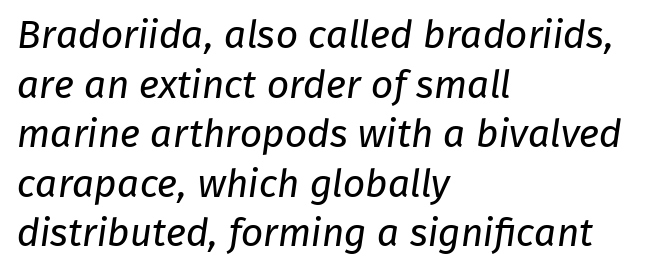
Each letter's strokes conclude bluntly, with no projecting serifs. Short note: letters normally spaced. Words float on clear page, feet unadorned. Character widths vary here, with narrow letters taking less room than wide ones.
